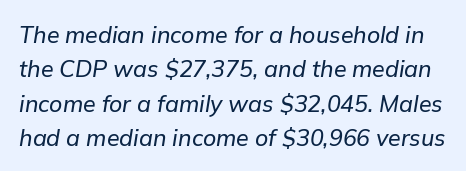
The image shows 23 px text type, italic (leaning right); set normal line spacing (1.49x), normal letter spacing, not underlined.
